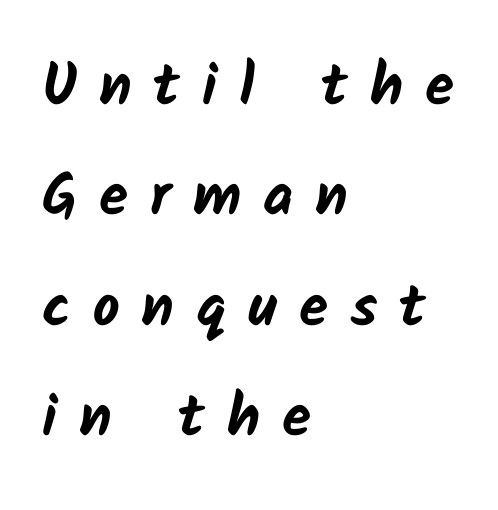
Characters follow at a spacing far wider than the type designer built in. Teacher's note: observe the even left margin — that is flush-left alignment. Summary of weight: heavy, a full bold. I'd call this a sans setting — the letters go barefoot. Do the characters align in a grid? No, the font is proportional.
